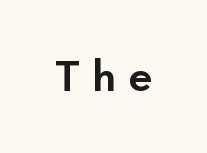
Q: Is the text bold? A: Semi-bold.
Q: Is the text italic (slanted)? A: No, it is upright.
Q: Is the typeface a serif or a sans-serif typeface? A: Sans-serif.
Q: Is the text underlined? A: No.
Q: Is the spacing between letters normal or unusually wide? A: Unusually wide.
Q: Width (condensed, normal, or wide)? A: Normal.
Q: Stroke contrast? A: Low.
Q: x-height? A: Small.
Q: Monospaced? A: No.
